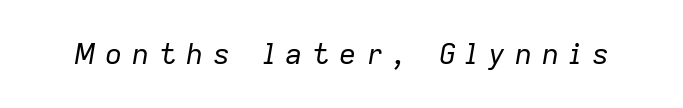
The image shows 29 px regular-weight type, italic (leaning right); set unusually wide letter spacing (+0.33 em), not underlined; low stroke contrast and a medium x-height.
